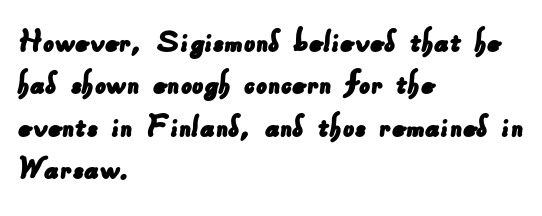
Q: Is the typeface a serif or a sans-serif typeface? A: Sans-serif.
Q: Is the text underlined? A: No.
Q: How is the paragraph aligned? A: Left-aligned.
Q: Is the spacing between letters normal or unusually wide? A: Normal.
Q: Width (condensed, normal, or wide)? A: Normal.
Q: Stroke contrast? A: Low.
Q: x-height? A: Small.
Q: Monospaced? A: No.
